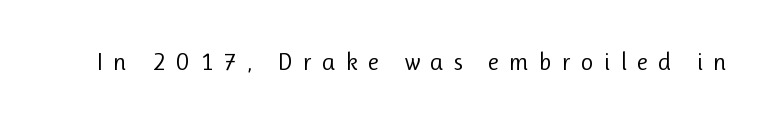
A typesetter would call this heavily tracked-out type. This is not heavy type; no bold has been used. The baseline area is clear. Is there any slant? The stems are plumb.
